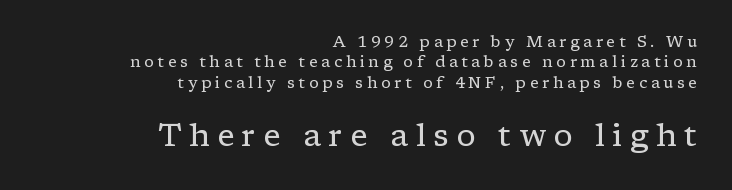
Does the leading feel generous? No, just average. No italicization has been applied; the sample stays upright. Scale increases going downward across the two blocks. This sample uses expanded letter spacing, leaving extra air between glyphs. The rendering uses natural spacing where letterforms have individual widths. This sample is right-justified, so line beginnings fall wherever the words allow.
